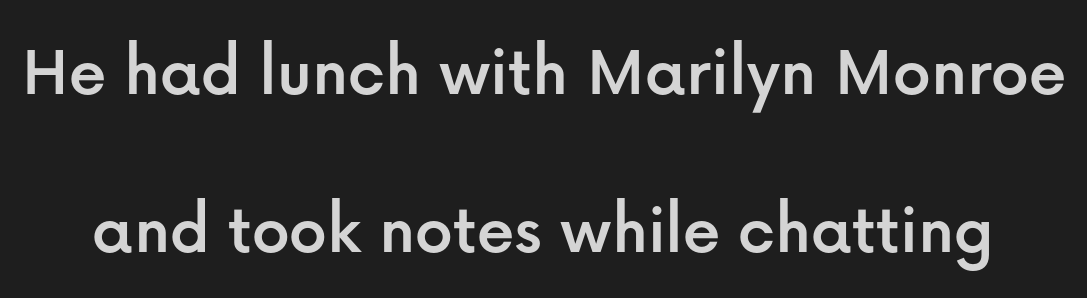
The image shows 74 px sans-serif type, upright; set loose line spacing (2.14x), normal letter spacing, not underlined; low stroke contrast and a medium x-height.
